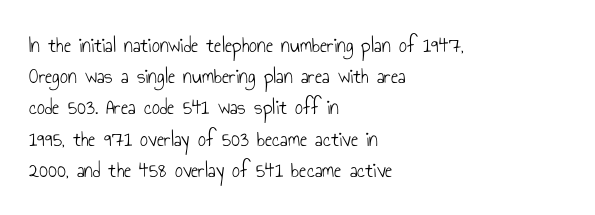
Q: Is the text bold? A: No.
Q: Is the text italic (slanted)? A: No, it is upright.
Q: Is the text underlined? A: No.
Q: How is the paragraph aligned? A: Left-aligned.
Q: Is the spacing between letters normal or unusually wide? A: Normal.
Q: Is the spacing between lines tight, normal or loose? A: Normal.
